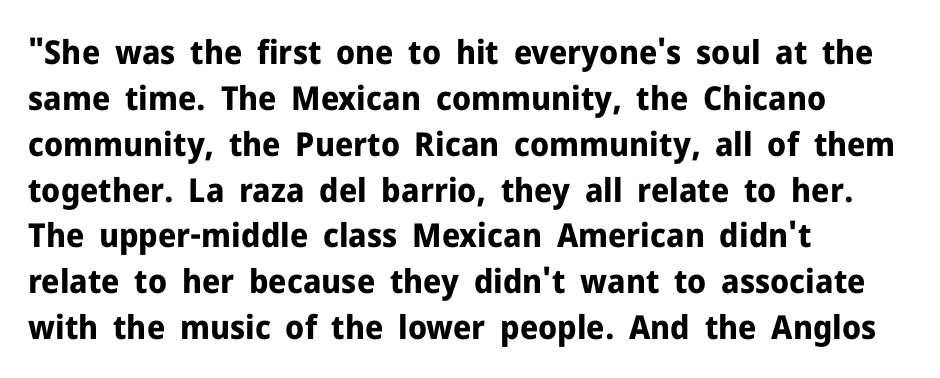
{"serif": "no", "italic": "no", "bold": "yes", "weight": "bold", "width": "normal", "stroke_contrast": "low", "x_height": "medium", "monospaced": "no", "underline": "no", "align": "left", "line_spacing": "normal", "line_spacing_ratio": 1.39, "letter_spacing": "normal", "letter_spacing_em": 0.0, "glyph_px": 33}
